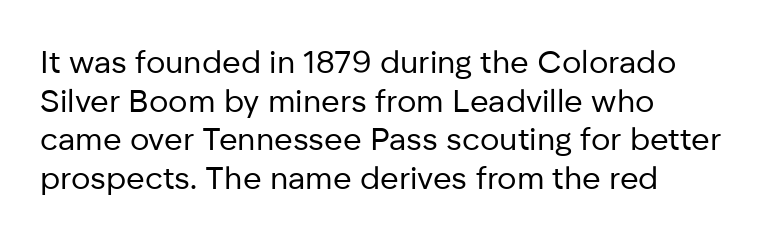
{"serif": "no", "italic": "no", "bold": "no", "weight": "regular", "width": "normal", "stroke_contrast": "low", "x_height": "medium", "monospaced": "no", "underline": "no", "align": "left", "line_spacing_ratio": 1.21, "letter_spacing": "normal", "letter_spacing_em": 0.0, "glyph_px": 32}
